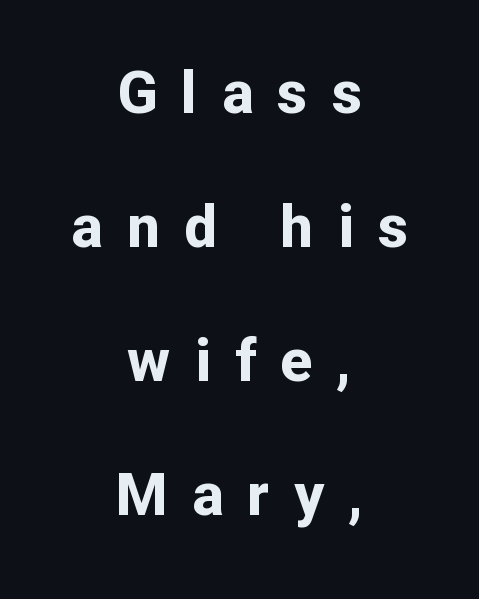
{"serif": "no", "italic": "no", "bold": "yes", "weight": "bold", "width": "normal", "stroke_contrast": "low", "x_height": "medium", "monospaced": "no", "underline": "no", "align": "center", "line_spacing": "loose", "line_spacing_ratio": 2.27, "letter_spacing": "wide", "letter_spacing_em": 0.41, "glyph_px": 59}
